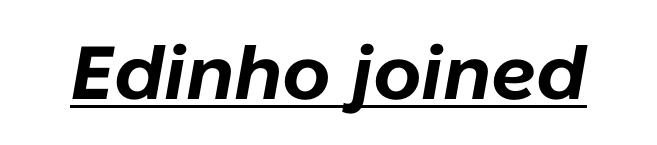
Q: Is the text bold? A: Yes.
Q: Is the text italic (slanted)? A: Yes, it leans right by about 10 degrees.
Q: Is the text underlined? A: Yes.
Q: Is the spacing between letters normal or unusually wide? A: Normal.
Q: Width (condensed, normal, or wide)? A: Normal.
Q: Stroke contrast? A: Low.
Q: x-height? A: Medium.
Q: Monospaced? A: No.
